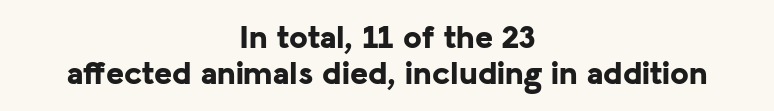
The image shows 34 px bold sans-serif type, upright; set centered, tight line spacing (1.06x), normal letter spacing, not underlined; low stroke contrast and a medium x-height.
